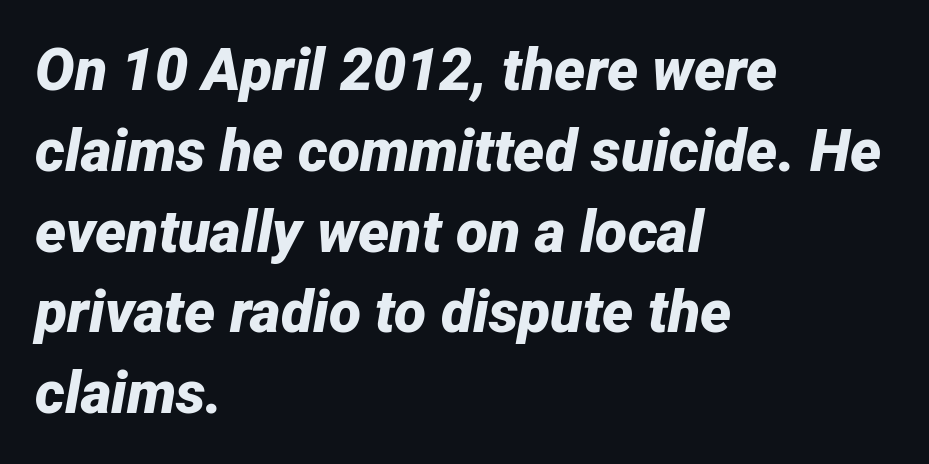
{"italic": "yes", "lean": "right", "slant_degrees": 12, "bold": "yes", "weight": "bold", "width": "normal", "stroke_contrast": "low", "x_height": "medium", "monospaced": "no", "underline": "no", "align": "left", "line_spacing": "normal", "line_spacing_ratio": 1.37, "letter_spacing": "normal", "letter_spacing_em": 0.0, "glyph_px": 59}
